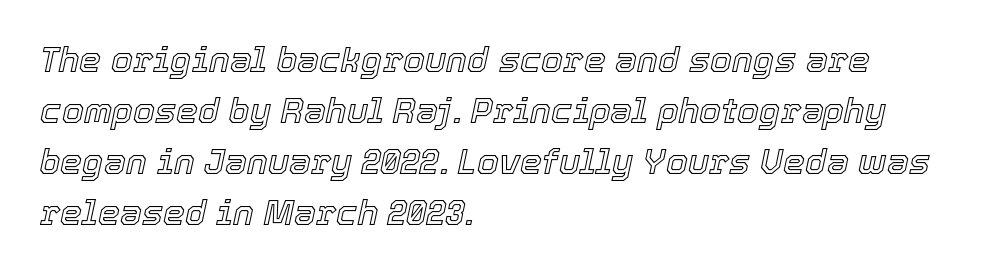
{"italic": "yes", "lean": "right", "slant_degrees": 12, "width": "normal", "x_height": "medium", "monospaced": "no", "underline": "no", "align": "left", "line_spacing": "normal", "line_spacing_ratio": 1.46, "letter_spacing": "normal", "letter_spacing_em": 0.0, "glyph_px": 35}
